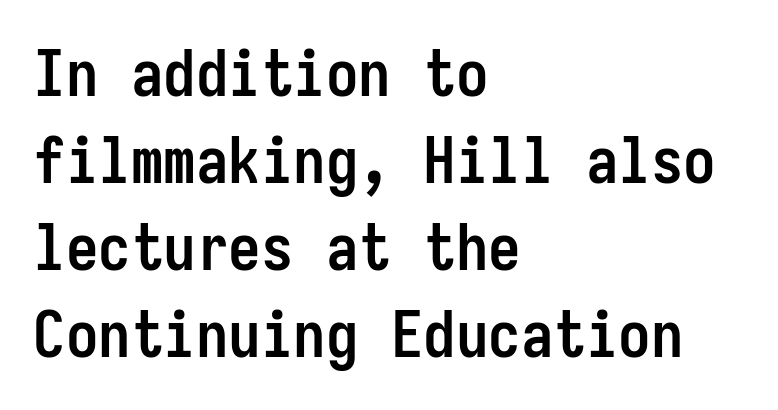
{"serif": "no", "italic": "no", "bold": "yes", "weight": "semibold", "width": "condensed", "stroke_contrast": "low", "x_height": "medium", "monospaced": "yes", "underline": "no", "align": "left", "line_spacing": "normal", "line_spacing_ratio": 1.34, "letter_spacing": "normal", "letter_spacing_em": 0.0, "glyph_px": 65}
